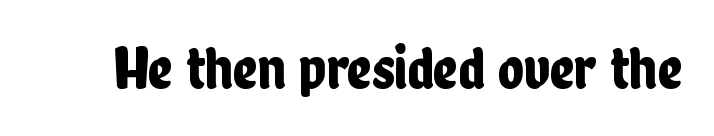
The image shows 60 px condensed sans-serif type, upright; set normal letter spacing, not underlined; low stroke contrast and a medium x-height.
